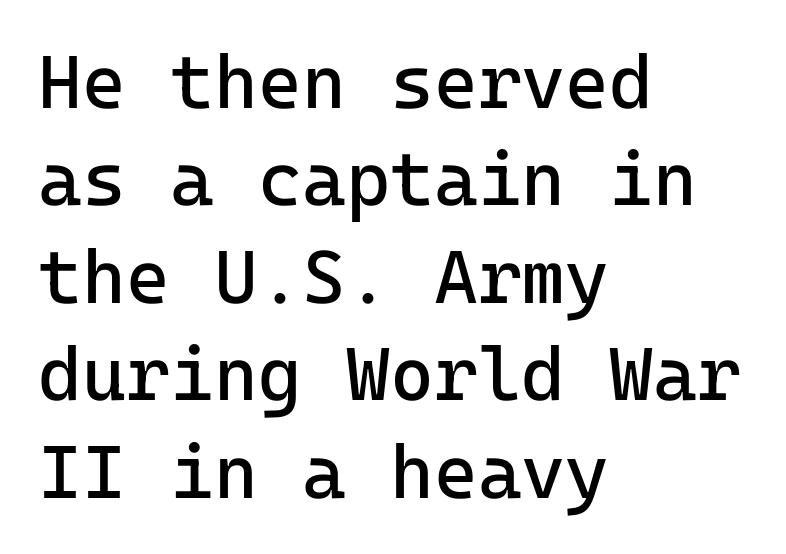
In terms of posture, this sample is upright. This rendering features lettering with no underline. This sample keeps an unexceptional amount of space between lines. No extra ink here — the face is not bold. Short and long lines alike share a common starting point at left.
